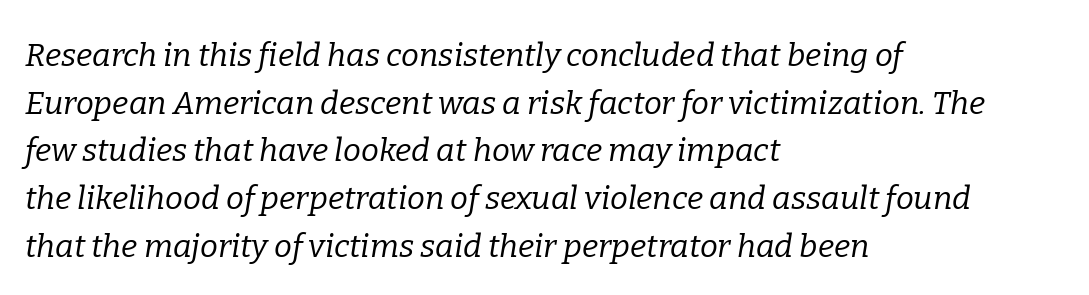
The image shows 32 px regular-weight serif type, italic (leaning right); set left-aligned, normal line spacing (1.49x), normal letter spacing, not underlined; low stroke contrast and a medium x-height.
